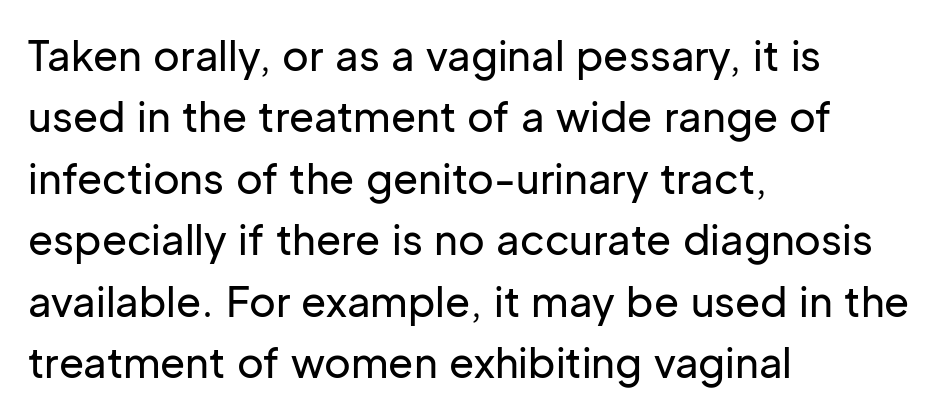
Q: Is the text italic (slanted)? A: No, it is upright.
Q: Is the typeface a serif or a sans-serif typeface? A: Sans-serif.
Q: Is the text underlined? A: No.
Q: How is the paragraph aligned? A: Left-aligned.
Q: Is the spacing between letters normal or unusually wide? A: Normal.
Q: Is the spacing between lines tight, normal or loose? A: Normal.
Q: Width (condensed, normal, or wide)? A: Normal.
Q: Stroke contrast? A: Low.
Q: x-height? A: Medium.
Q: Monospaced? A: No.
